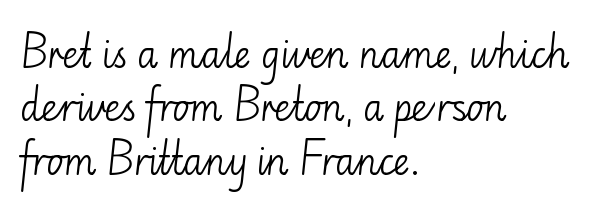
Horizontal bands of white between lines are of average thickness. Check the space under the baseline: it is left empty. In terms of letterspacing, this is plain default setting. This sample is left-justified, so line endings fall wherever the words run out.
